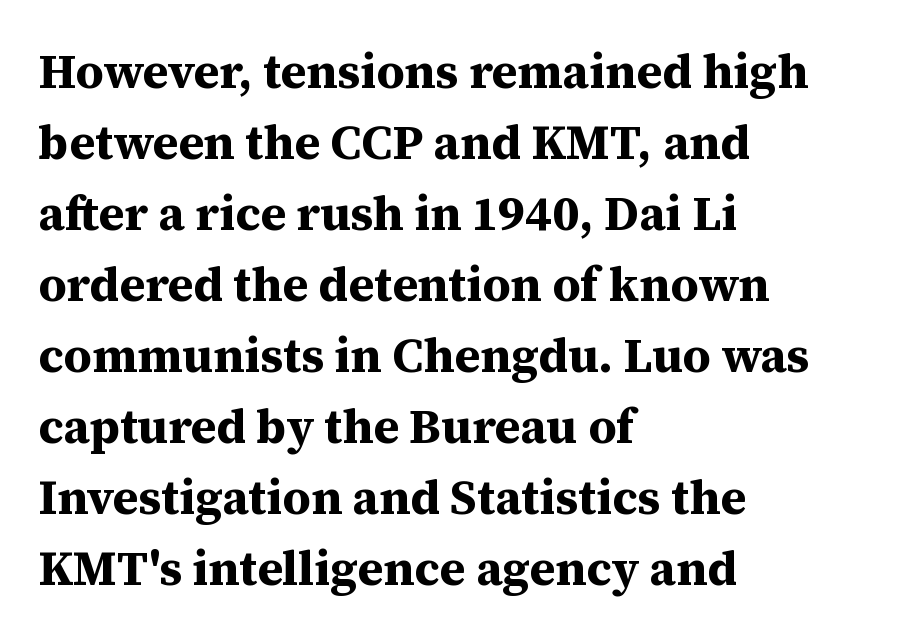
Type without underlining. You'd pick this weight for a headline — it's a proper bold. Normally led — the rows are evenly, conventionally spaced. Characters remain perfectly vertical along every line.
